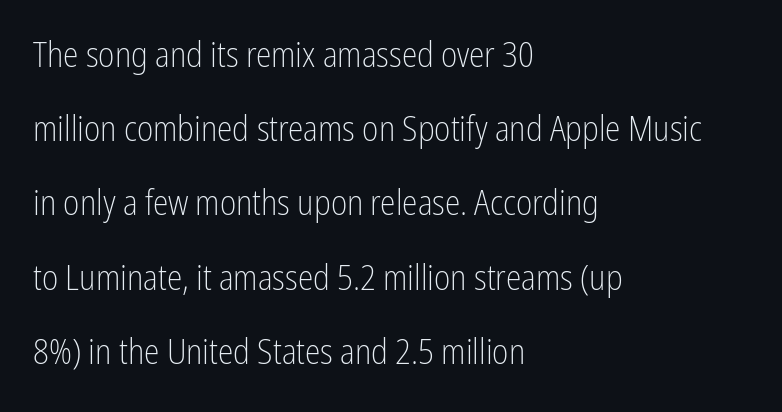
The image shows 35 px light, condensed sans-serif type, upright; set left-aligned, loose line spacing (2.12x), normal letter spacing, not underlined; low stroke contrast and a medium x-height.
